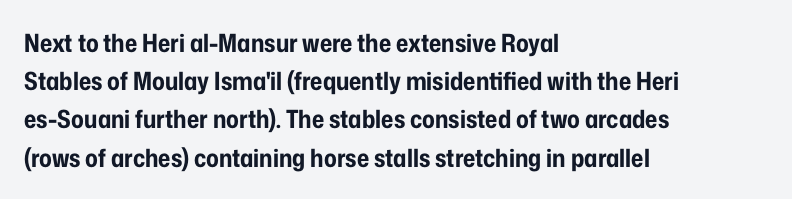
{"italic": "no", "bold": "yes", "underline": "no", "align": "left", "line_spacing": "normal", "line_spacing_ratio": 1.53, "letter_spacing": "normal", "letter_spacing_em": 0.0, "glyph_px": 25}
